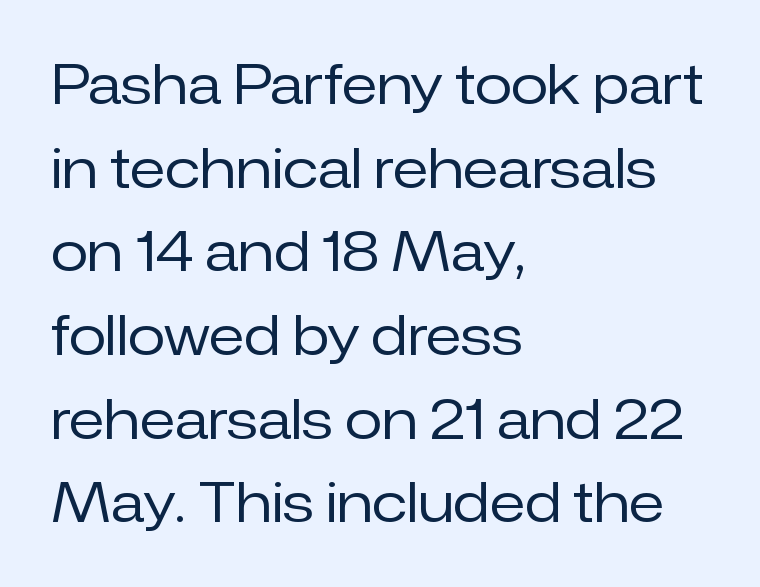
The image shows 54 px regular-weight sans-serif type, upright; set left-aligned, normal line spacing (1.55x), normal letter spacing, not underlined; low stroke contrast and a medium x-height.
